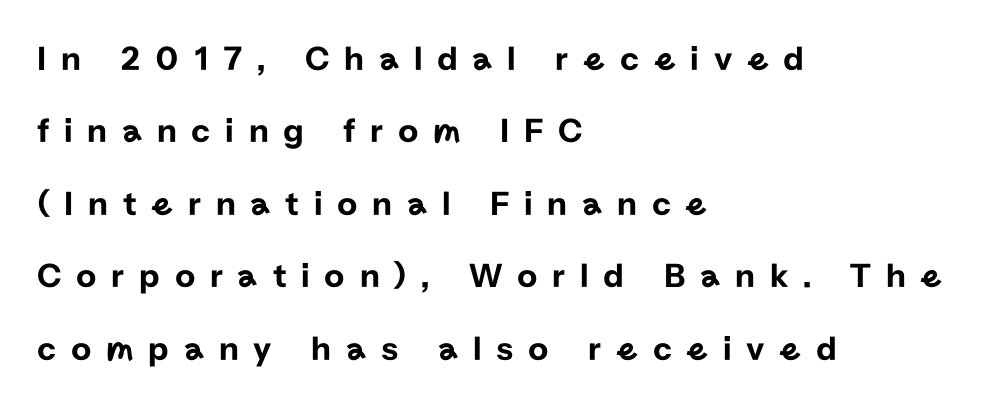
The image shows 35 px sans-serif type, upright; set left-aligned, loose line spacing (2.07x), unusually wide letter spacing (+0.42 em), not underlined; low stroke contrast and a medium x-height.
